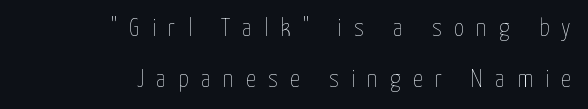
{"italic": "no", "bold": "no", "underline": "no", "align": "right", "line_spacing": "loose", "line_spacing_ratio": 2.04, "letter_spacing": "wide", "letter_spacing_em": 0.49, "glyph_px": 25}
